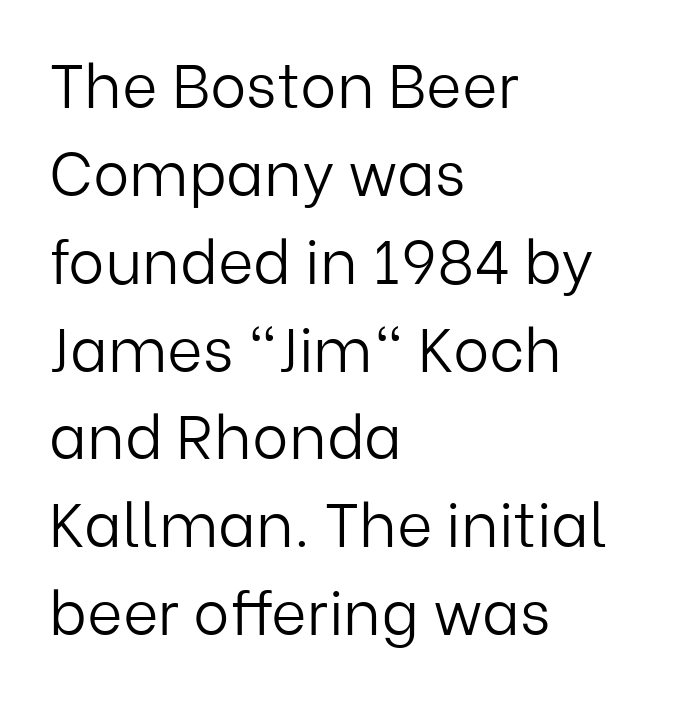
The image shows 61 px light sans-serif type, upright; set left-aligned, normal line spacing (1.44x), normal letter spacing, not underlined; low stroke contrast and a medium x-height.
